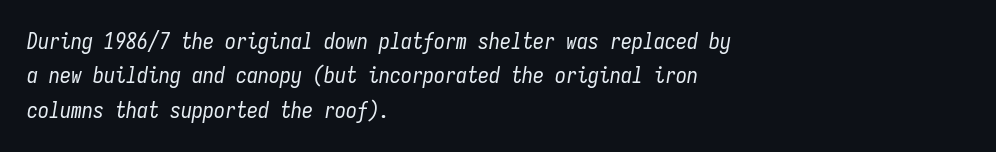
The image shows 22 px text type, italic (leaning right); set left-aligned, normal line spacing (1.56x), normal letter spacing, not underlined.
